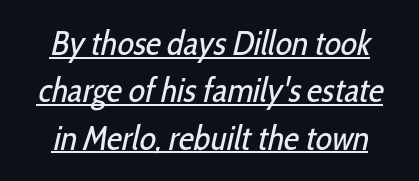
Q: Is the text bold? A: No.
Q: Is the typeface a serif or a sans-serif typeface? A: Sans-serif.
Q: Is the text underlined? A: Yes.
Q: Is the spacing between letters normal or unusually wide? A: Normal.
Q: Is the spacing between lines tight, normal or loose? A: Normal.
Q: Width (condensed, normal, or wide)? A: Condensed.
Q: Stroke contrast? A: Low.
Q: x-height? A: Medium.
Q: Monospaced? A: No.
